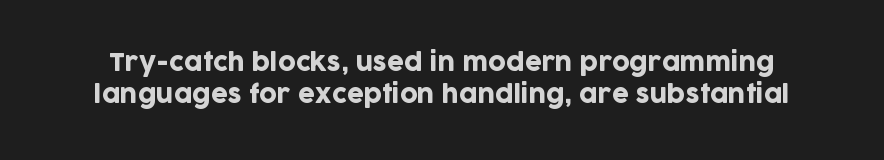
{"italic": "no", "underline": "no", "line_spacing": "normal", "line_spacing_ratio": 1.35, "letter_spacing": "normal", "letter_spacing_em": 0.0, "glyph_px": 24}
